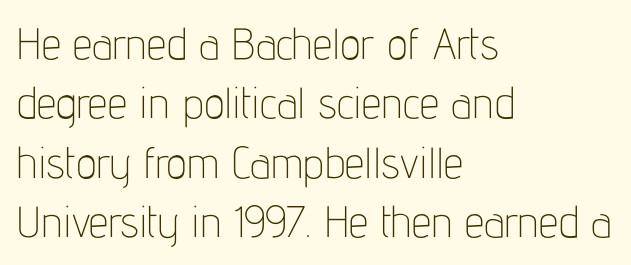
{"serif": "no", "italic": "no", "bold": "no", "weight": "thin", "width": "condensed", "stroke_contrast": "low", "x_height": "medium", "monospaced": "no", "underline": "no", "align": "left", "line_spacing": "normal", "line_spacing_ratio": 1.35, "letter_spacing": "normal", "letter_spacing_em": 0.0, "glyph_px": 44}
